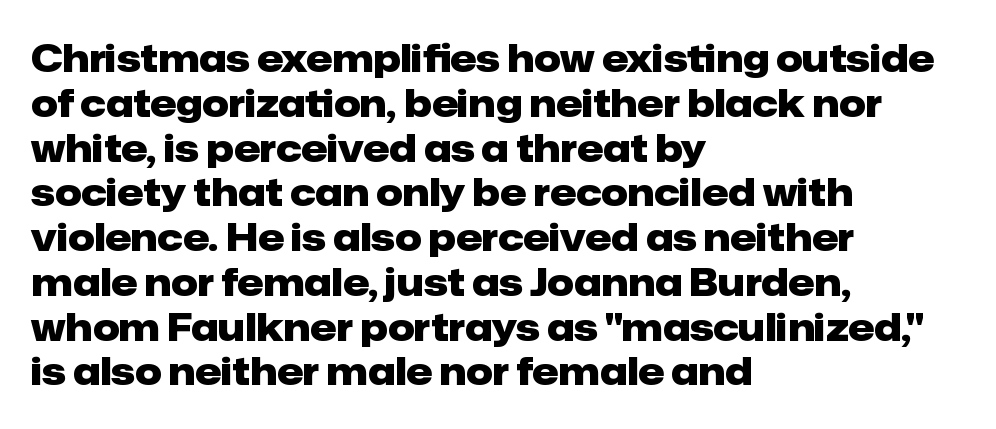
The image shows 37 px heavy sans-serif type, upright; set left-aligned, line spacing 1.21x, normal letter spacing, not underlined; low stroke contrast and a medium x-height.
